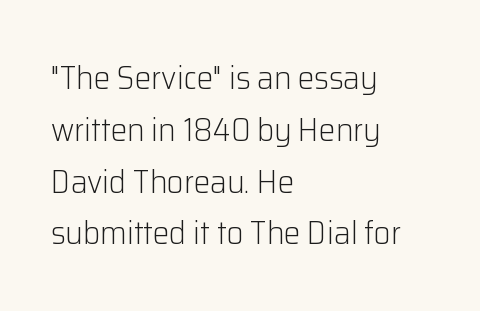
{"serif": "no", "italic": "no", "bold": "no", "weight": "light", "width": "normal", "stroke_contrast": "low", "x_height": "medium", "monospaced": "no", "underline": "no", "align": "left", "line_spacing": "normal", "line_spacing_ratio": 1.57, "letter_spacing": "normal", "letter_spacing_em": 0.0, "glyph_px": 33}
